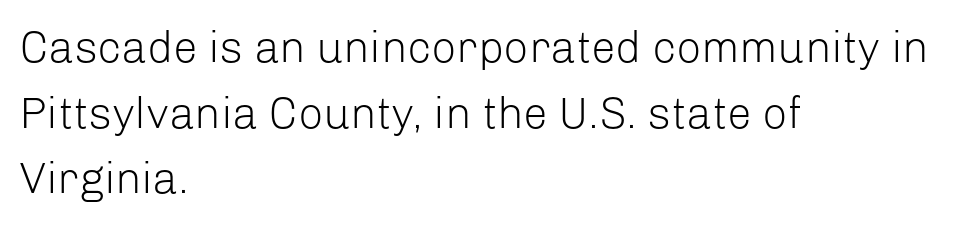
{"serif": "no", "italic": "no", "bold": "no", "weight": "light", "width": "normal", "stroke_contrast": "low", "x_height": "medium", "monospaced": "no", "underline": "no", "align": "left", "line_spacing": "normal", "line_spacing_ratio": 1.49, "letter_spacing": "normal", "letter_spacing_em": 0.0, "glyph_px": 44}
